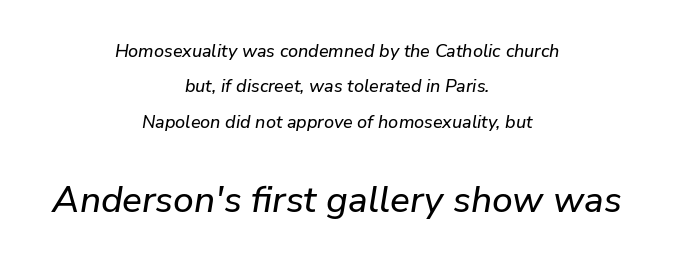
The image shows 37 px text type, italic (leaning right); set centered, loose line spacing (1.97x), normal letter spacing, not underlined; the second (bottom) block is 2.06x larger; low stroke contrast and a medium x-height.
